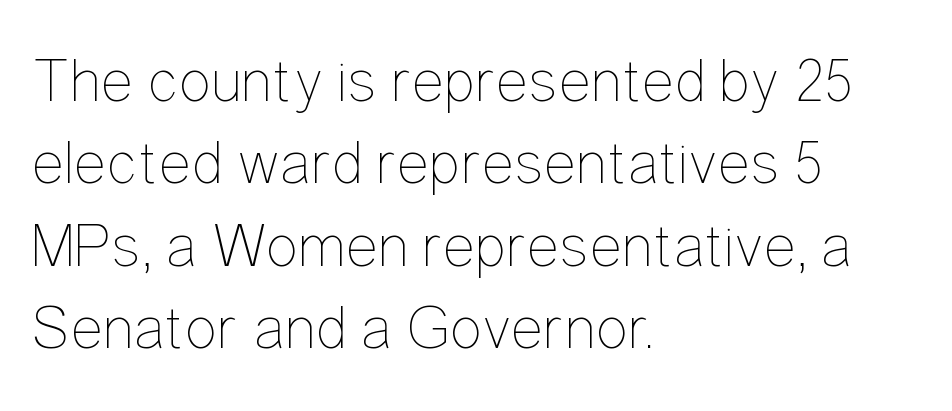
Q: Is the text bold? A: No.
Q: Is the text italic (slanted)? A: No, it is upright.
Q: Is the text underlined? A: No.
Q: How is the paragraph aligned? A: Left-aligned.
Q: Is the spacing between letters normal or unusually wide? A: Normal.
Q: Is the spacing between lines tight, normal or loose? A: Normal.
Q: Width (condensed, normal, or wide)? A: Condensed.
Q: Stroke contrast? A: Low.
Q: x-height? A: Medium.
Q: Monospaced? A: No.
